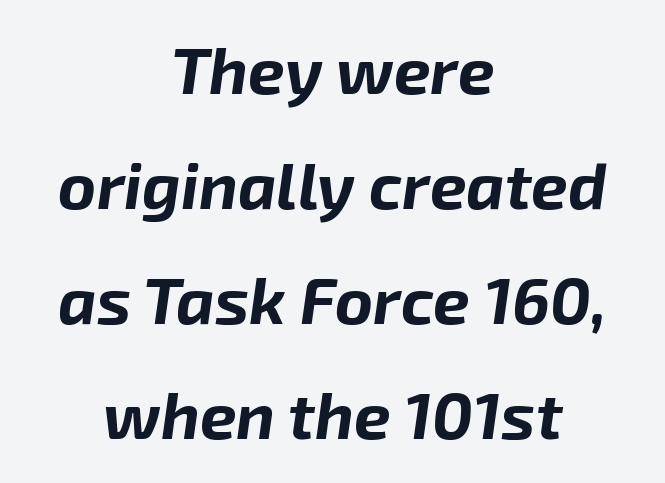
Q: Is the text bold? A: Yes.
Q: Is the text italic (slanted)? A: Yes, it leans right by about 8 degrees.
Q: Is the text underlined? A: No.
Q: How is the paragraph aligned? A: Centered.
Q: Is the spacing between letters normal or unusually wide? A: Normal.
Q: Width (condensed, normal, or wide)? A: Normal.
Q: Stroke contrast? A: Low.
Q: x-height? A: Medium.
Q: Monospaced? A: No.
